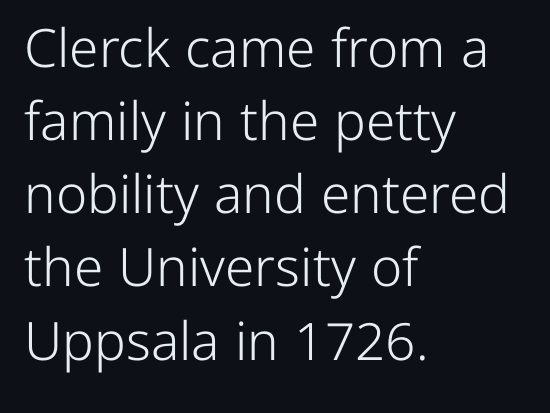
Q: Is the text bold? A: No.
Q: Is the text italic (slanted)? A: No, it is upright.
Q: Is the typeface a serif or a sans-serif typeface? A: Sans-serif.
Q: Is the text underlined? A: No.
Q: How is the paragraph aligned? A: Left-aligned.
Q: Is the spacing between letters normal or unusually wide? A: Normal.
Q: Is the spacing between lines tight, normal or loose? A: Normal.
Q: Width (condensed, normal, or wide)? A: Normal.
Q: Stroke contrast? A: Low.
Q: x-height? A: Medium.
Q: Monospaced? A: No.
